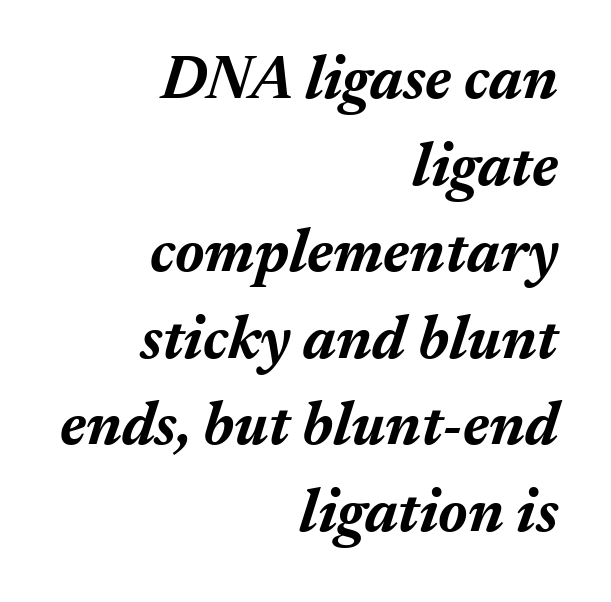
The image shows 61 px bold type, italic (leaning right); set right-aligned, normal line spacing (1.42x), normal letter spacing, not underlined; medium stroke contrast and a medium x-height.
